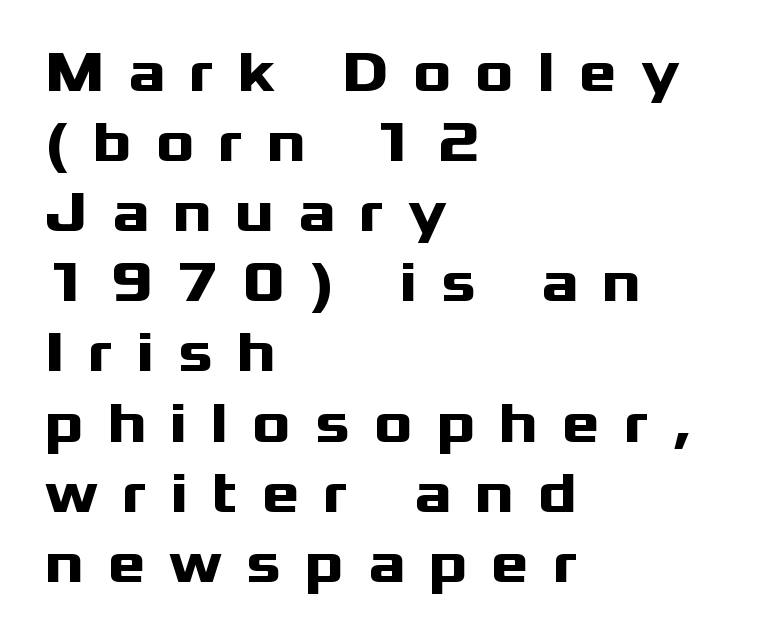
The image shows 57 px heavy, wide sans-serif type, upright; set left-aligned, line spacing 1.23x, unusually wide letter spacing (+0.42 em), not underlined; medium stroke contrast and a medium x-height.
